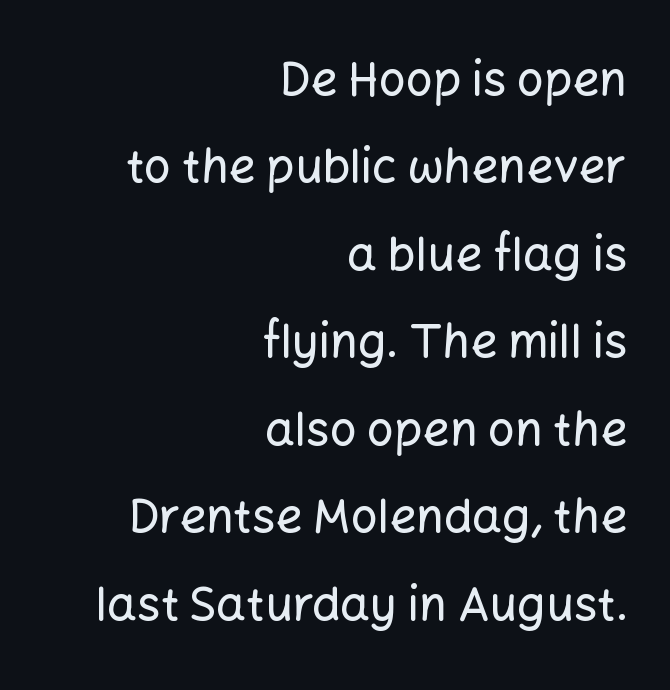
The image shows 47 px sans-serif type, upright; set right-aligned, line spacing 1.86x, normal letter spacing, not underlined; low stroke contrast and a medium x-height.
